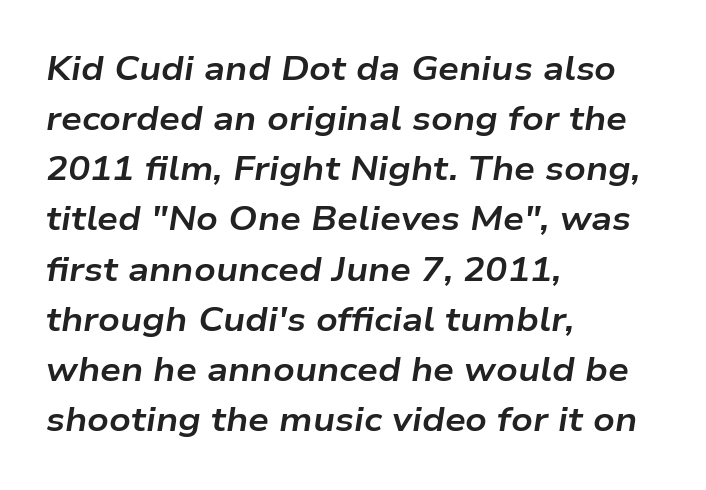
As a designer I'd log this as weight 700, bold. Quick note: italic. Glyph-to-glyph distance matches everyday printed text. Honestly, the row spacing looks completely unremarkable. The letters advance in unequal steps, a hallmark of proportional type.
